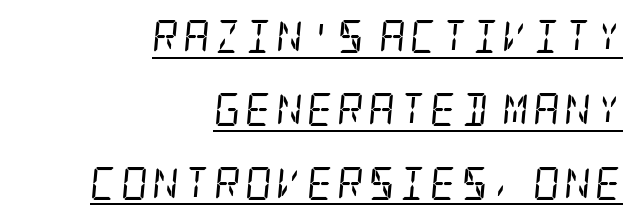
{"serif": "yes", "italic": "yes", "lean": "right", "slant_degrees": 5, "bold": "no", "weight": "regular", "width": "condensed", "stroke_contrast": "low", "x_height": "large", "underline": "yes", "align": "right", "line_spacing": "loose", "line_spacing_ratio": 2.22, "glyph_px": 33}
